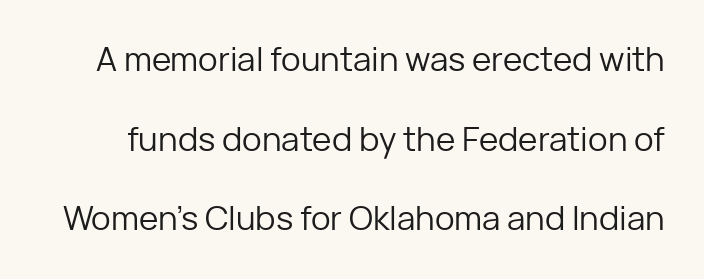
The face used here is proportionally spaced, like ordinary book or web type. It's the straight-up-and-down kind of type. This sample trades compactness for vertical openness between lines. The line texture is even and compact thanks to regular tracking. Rule under the text: the space is simply empty. The weight would be labelled regular, book, light, or lighter still.
